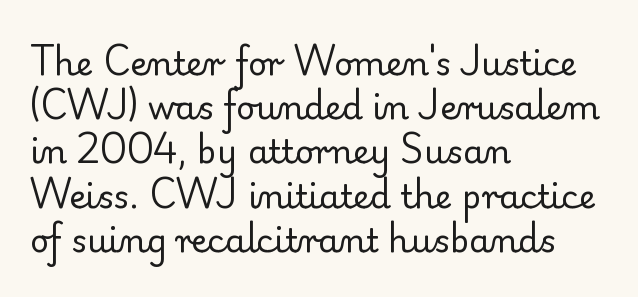
{"serif": "yes", "italic": "no", "bold": "no", "weight": "regular", "width": "normal", "stroke_contrast": "low", "x_height": "small", "monospaced": "no", "underline": "no", "align": "left", "line_spacing": "normal", "line_spacing_ratio": 1.34, "letter_spacing": "normal", "letter_spacing_em": 0.0, "glyph_px": 33}
